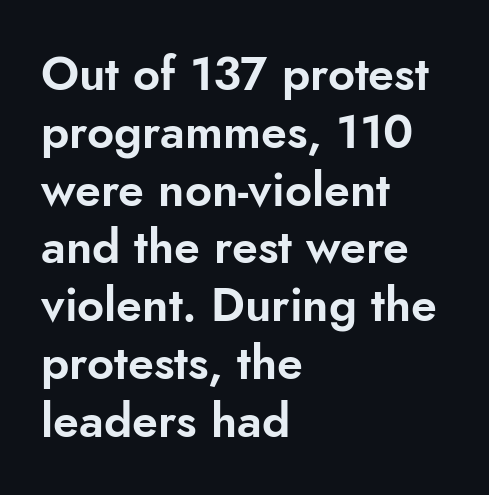
Q: Is the text italic (slanted)? A: No, it is upright.
Q: Is the typeface a serif or a sans-serif typeface? A: Sans-serif.
Q: Is the text underlined? A: No.
Q: How is the paragraph aligned? A: Left-aligned.
Q: Is the spacing between letters normal or unusually wide? A: Normal.
Q: Width (condensed, normal, or wide)? A: Normal.
Q: Stroke contrast? A: Low.
Q: x-height? A: Small.
Q: Monospaced? A: No.
